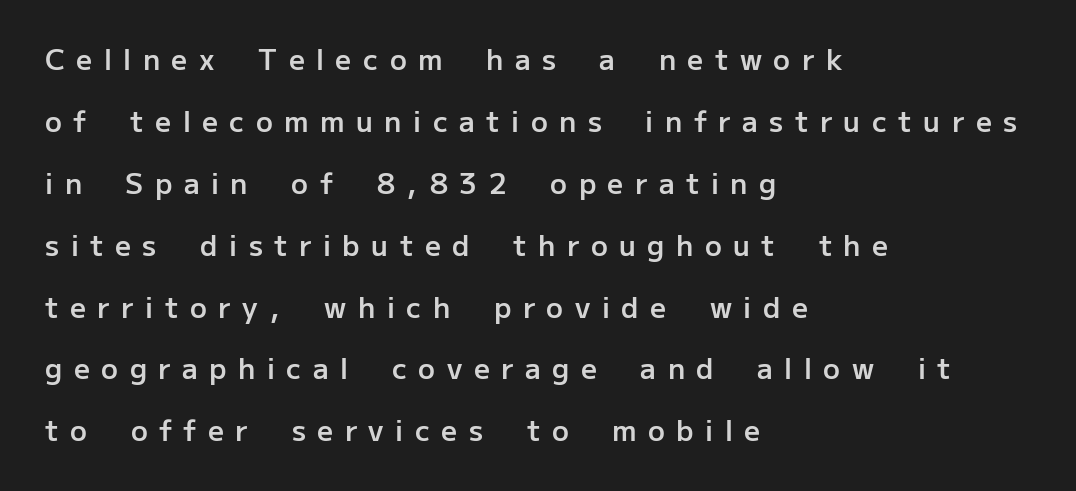
The image shows 28 px semibold sans-serif type, upright; set left-aligned, loose line spacing (2.21x), unusually wide letter spacing (+0.41 em), not underlined; low stroke contrast and a medium x-height.
